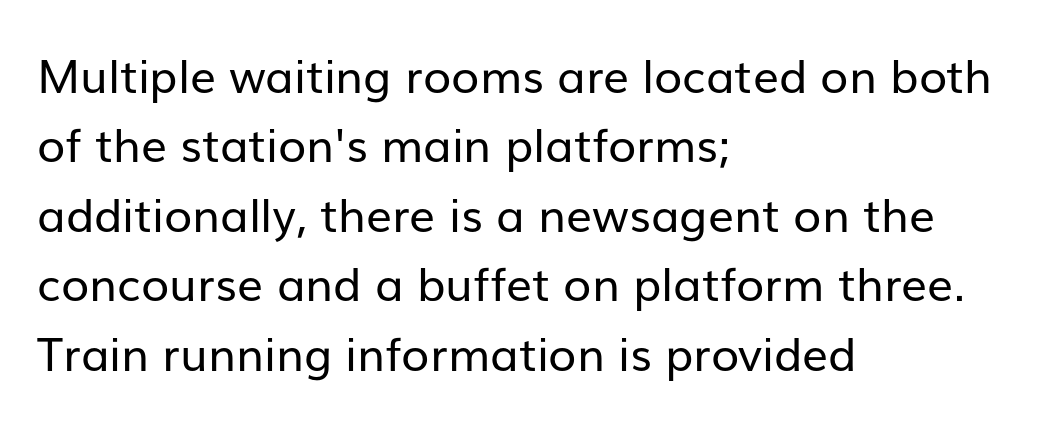
{"serif": "no", "italic": "no", "bold": "no", "weight": "regular", "width": "normal", "stroke_contrast": "low", "x_height": "medium", "monospaced": "no", "underline": "no", "align": "left", "line_spacing": "normal", "line_spacing_ratio": 1.51, "letter_spacing": "normal", "letter_spacing_em": 0.0, "glyph_px": 46}
